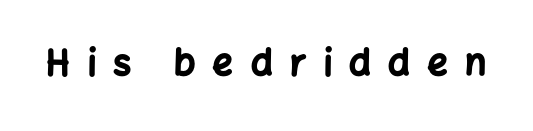
Are there feet on the stems? There aren't — it's a sans. Proportional: the letters do not fall into vertical columns. What weight is shown? A full bold with thick strokes. Descenders are the only things crossing below the line.
